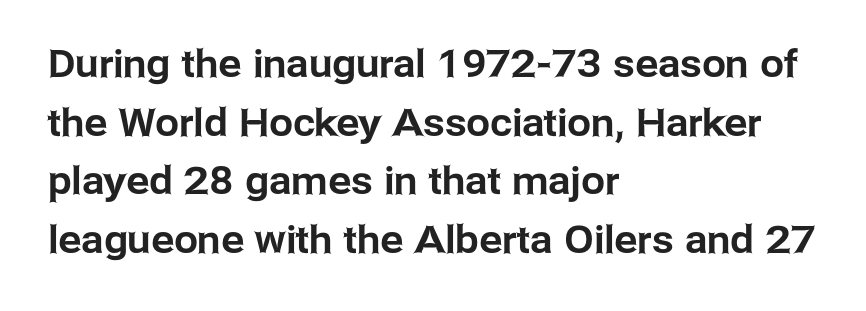
Where is the straight margin? On the left. One glance says typical: line gaps are just what's usual. Is this a fixed-width face? No — the glyphs have proportional, varying widths. A sans-serif font was chosen for this passage. Decoration check: the copy has no underline. No italicization has been applied; the sample stays upright.
